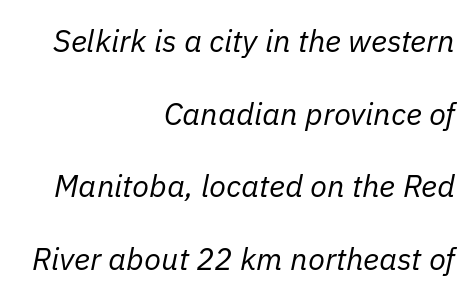
Q: Is the text bold? A: No.
Q: Is the text italic (slanted)? A: Yes, it leans right by about 11 degrees.
Q: Is the text underlined? A: No.
Q: How is the paragraph aligned? A: Right-aligned.
Q: Is the spacing between letters normal or unusually wide? A: Normal.
Q: Is the spacing between lines tight, normal or loose? A: Loose.
Q: Width (condensed, normal, or wide)? A: Normal.
Q: Stroke contrast? A: Low.
Q: x-height? A: Medium.
Q: Monospaced? A: No.
